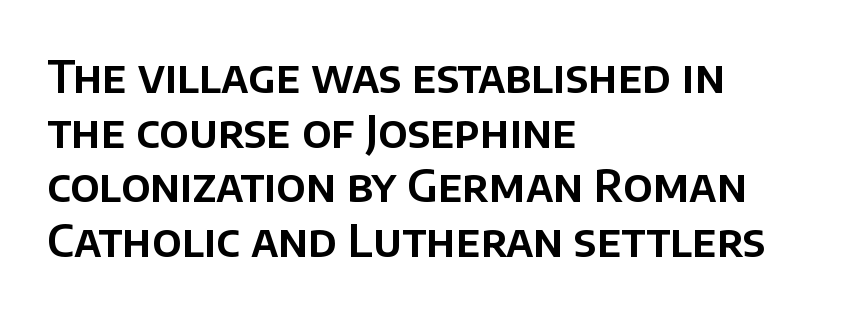
The image shows 44 px sans-serif type, upright; set left-aligned, line spacing 1.24x, normal letter spacing, not underlined; low stroke contrast and a large x-height.
